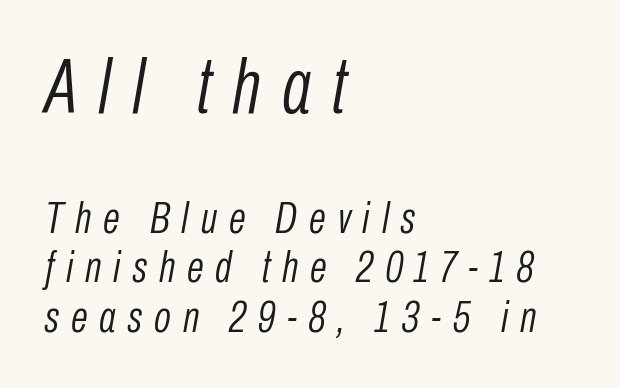
The image shows 77 px light, condensed type, italic (leaning right); set left-aligned, tight line spacing (1.13x), unusually wide letter spacing (+0.27 em), not underlined; the first (top) block is 1.75x larger; low stroke contrast and a medium x-height.
